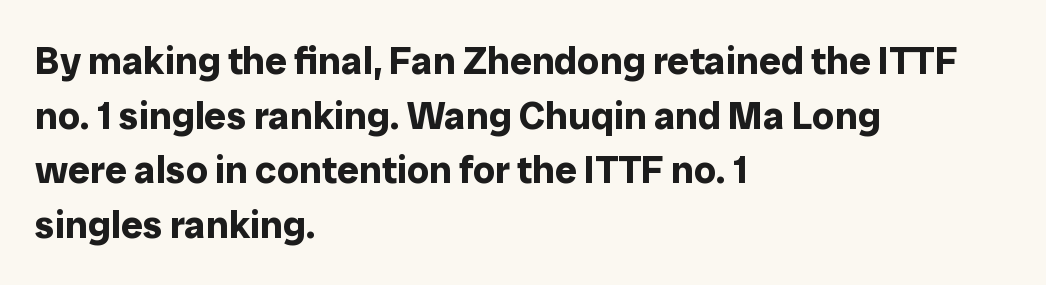
The face used here is proportionally spaced, like ordinary book or web type. The ragged edge is on the right, which tells us the setting is flush left. The rendering uses a moderate line-height, typical for paragraphs. Note: no serifs on the glyphs.
